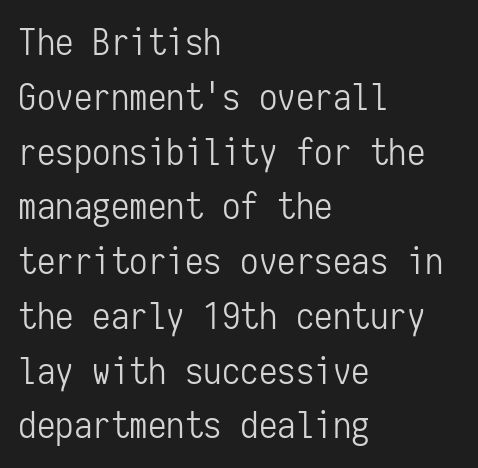
Q: Is the text bold? A: No.
Q: Is the text italic (slanted)? A: No, it is upright.
Q: Is the typeface a serif or a sans-serif typeface? A: Sans-serif.
Q: Is the text underlined? A: No.
Q: How is the paragraph aligned? A: Left-aligned.
Q: Is the spacing between letters normal or unusually wide? A: Normal.
Q: Is the spacing between lines tight, normal or loose? A: Normal.
Q: Width (condensed, normal, or wide)? A: Condensed.
Q: Stroke contrast? A: Low.
Q: x-height? A: Medium.
Q: Monospaced? A: Yes.
